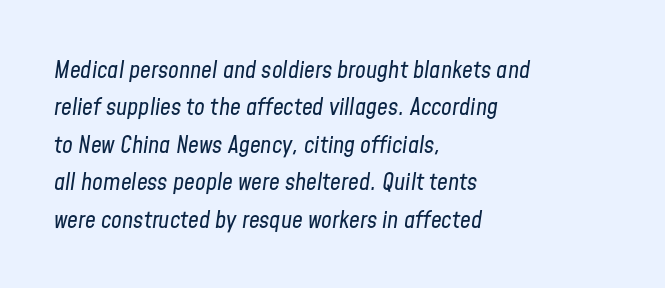
{"italic": "yes", "lean": "right", "slant_degrees": 8, "bold": "no", "underline": "no", "align": "left", "line_spacing": "normal", "line_spacing_ratio": 1.56, "letter_spacing": "normal", "letter_spacing_em": 0.0, "glyph_px": 24}
